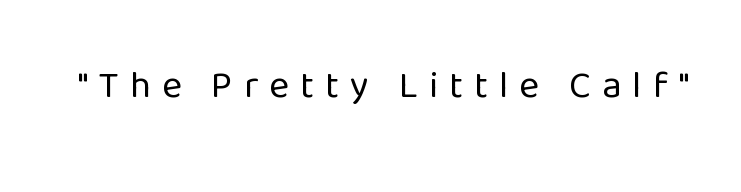
Q: Is the text bold? A: No.
Q: Is the text italic (slanted)? A: No, it is upright.
Q: Is the typeface a serif or a sans-serif typeface? A: Sans-serif.
Q: Is the text underlined? A: No.
Q: Is the spacing between letters normal or unusually wide? A: Unusually wide.
Q: Width (condensed, normal, or wide)? A: Normal.
Q: Stroke contrast? A: Low.
Q: x-height? A: Medium.
Q: Monospaced? A: No.
